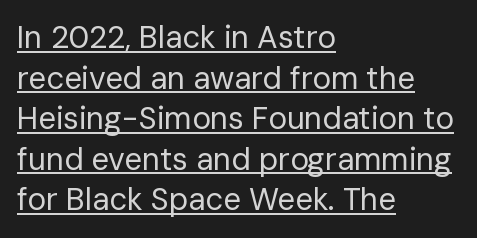
Q: Is the text bold? A: No.
Q: Is the text italic (slanted)? A: No, it is upright.
Q: Is the typeface a serif or a sans-serif typeface? A: Sans-serif.
Q: Is the text underlined? A: Yes.
Q: How is the paragraph aligned? A: Left-aligned.
Q: Is the spacing between letters normal or unusually wide? A: Normal.
Q: Is the spacing between lines tight, normal or loose? A: Normal.
Q: Width (condensed, normal, or wide)? A: Normal.
Q: Stroke contrast? A: Low.
Q: x-height? A: Medium.
Q: Monospaced? A: No.
